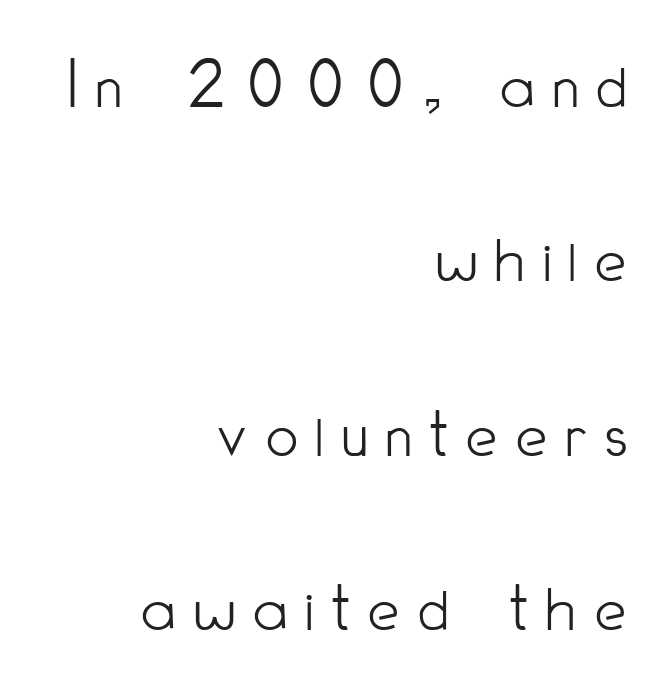
Q: Is the text bold? A: No.
Q: Is the text italic (slanted)? A: No, it is upright.
Q: Is the typeface a serif or a sans-serif typeface? A: Sans-serif.
Q: Is the text underlined? A: No.
Q: How is the paragraph aligned? A: Right-aligned.
Q: Is the spacing between letters normal or unusually wide? A: Unusually wide.
Q: Is the spacing between lines tight, normal or loose? A: Loose.
Q: Width (condensed, normal, or wide)? A: Condensed.
Q: Stroke contrast? A: Low.
Q: x-height? A: Small.
Q: Monospaced? A: No.
